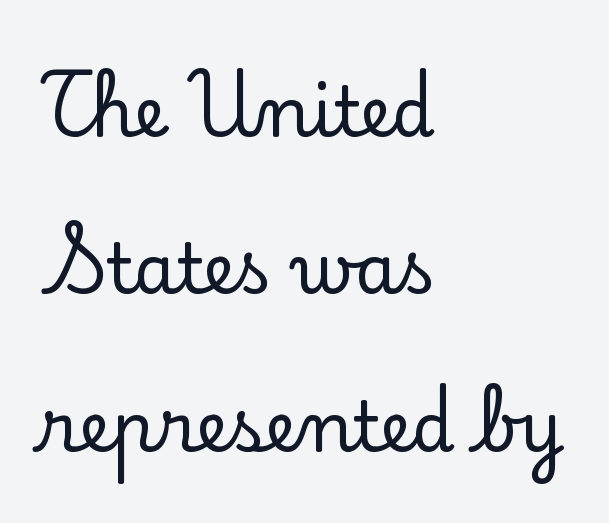
The image shows 69 px serif type, upright; set left-aligned, loose line spacing (2.28x), normal letter spacing, not underlined; low stroke contrast and a small x-height.
